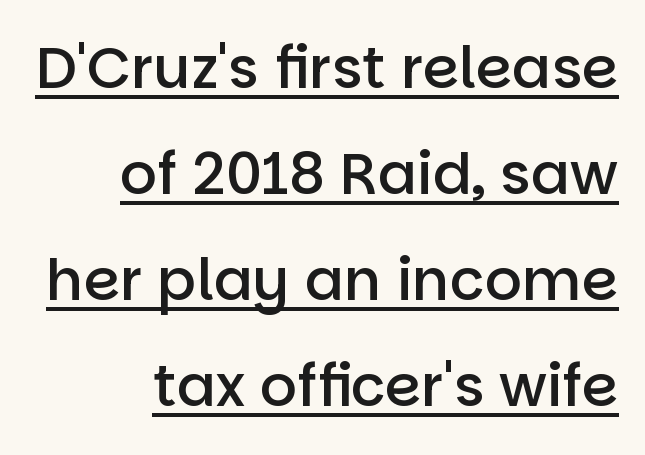
Q: Is the text bold? A: Semi-bold.
Q: Is the text italic (slanted)? A: No, it is upright.
Q: Is the typeface a serif or a sans-serif typeface? A: Sans-serif.
Q: Is the text underlined? A: Yes.
Q: How is the paragraph aligned? A: Right-aligned.
Q: Is the spacing between letters normal or unusually wide? A: Normal.
Q: Width (condensed, normal, or wide)? A: Normal.
Q: Stroke contrast? A: Low.
Q: x-height? A: Large.
Q: Monospaced? A: No.
